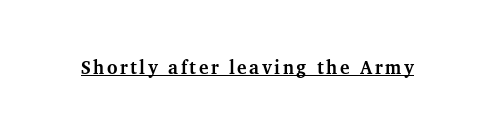
Q: Is the text bold? A: Yes.
Q: Is the text italic (slanted)? A: No, it is upright.
Q: Is the text underlined? A: Yes.
